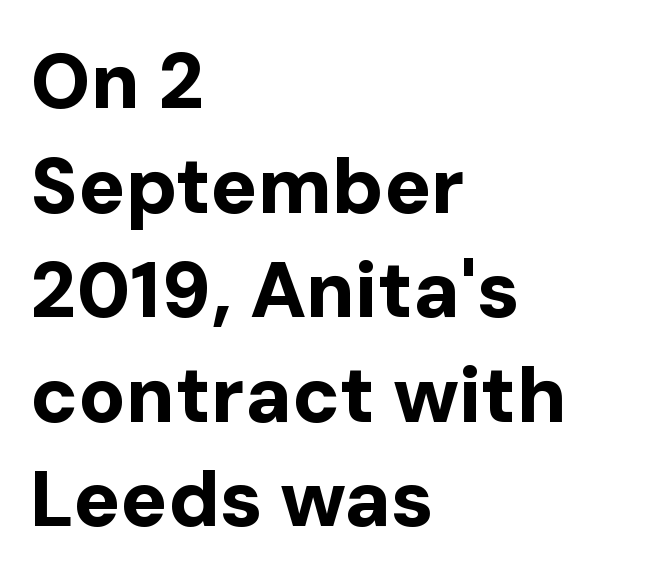
The space beneath each line is pristine and unruled. Compared with typical body copy, the letter spacing here is the same. The type sits square on the baseline with zero lean. The rendering uses natural spacing where letterforms have individual widths. The rag falls on the right side of this text block.
